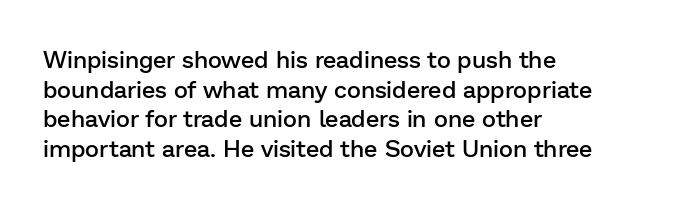
A bare baseline throughout the passage. Compared with a centered layout, this one pins lines to the left instead. This is moderately heavy type, rendered in semibold. The letters sit at their default tracking, neither squeezed nor spread. This sample uses an upright cut, with every glyph sitting square on the baseline.
